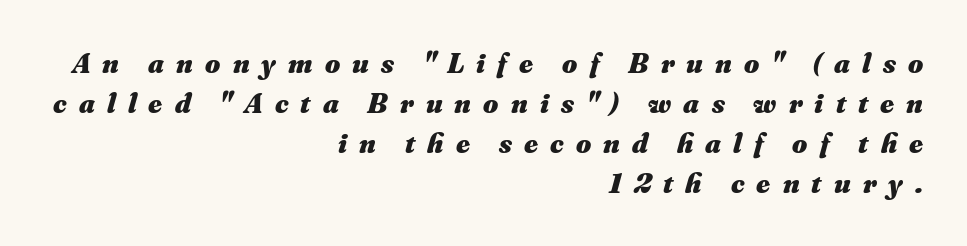
This sample uses expanded letter spacing, leaving extra air between glyphs. These words are printed bold, with thick strokes throughout. The passage shown stacks its lines at a standard gap. The glyphs look as if they've been sheared to an angle. Line endings align vertically; line beginnings do not.
